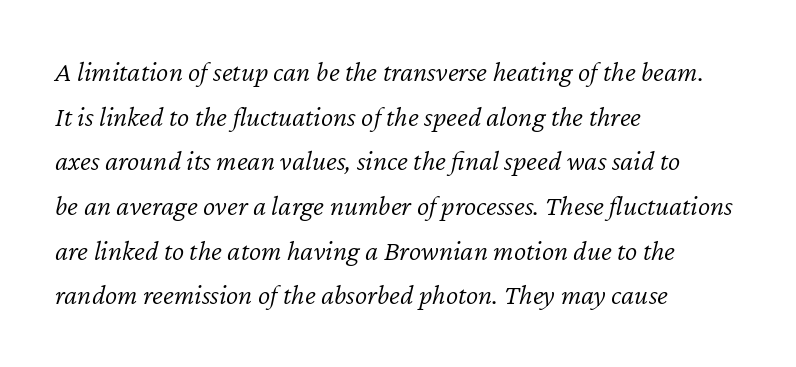
The image shows 29 px light type, italic (leaning right); set left-aligned, normal line spacing (1.54x), normal letter spacing, not underlined; low stroke contrast and a medium x-height.
